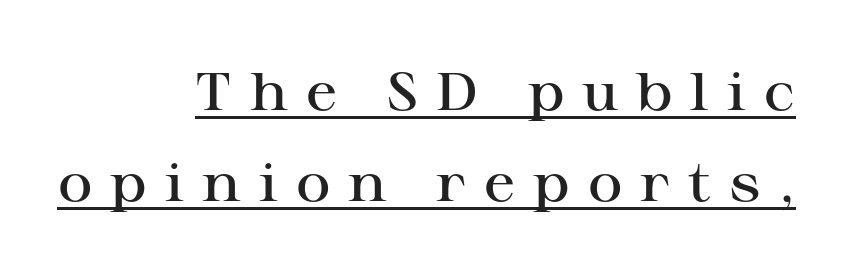
{"serif": "yes", "italic": "no", "bold": "semi", "weight": "semibold", "width": "wide", "stroke_contrast": "high", "x_height": "medium", "monospaced": "no", "underline": "yes", "align": "right", "line_spacing_ratio": 1.71, "letter_spacing": "wide", "letter_spacing_em": 0.34, "glyph_px": 53}
